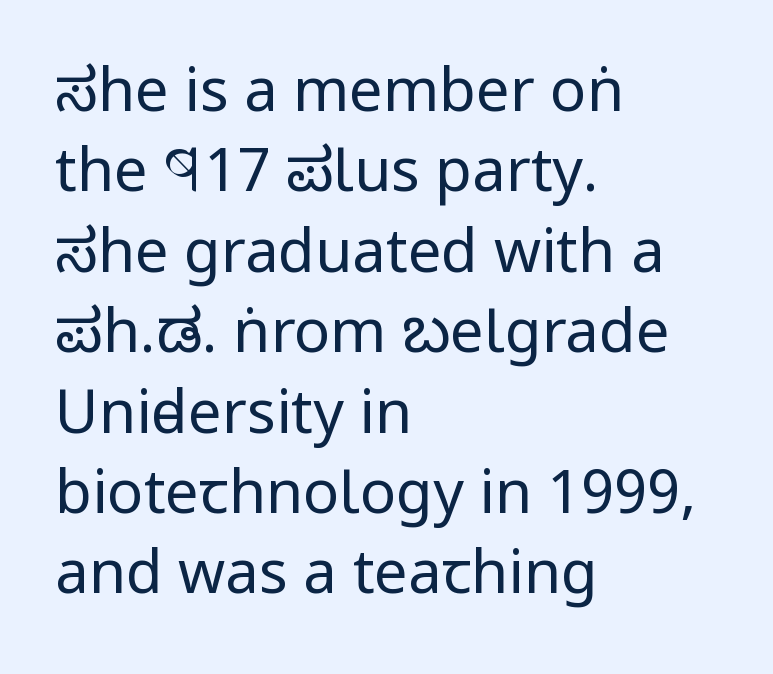
{"serif": "no", "italic": "no", "bold": "no", "weight": "regular", "width": "condensed", "stroke_contrast": "low", "x_height": "large", "monospaced": "no", "underline": "no", "align": "left", "line_spacing": "normal", "line_spacing_ratio": 1.34, "letter_spacing": "normal", "letter_spacing_em": 0.0, "glyph_px": 60}
